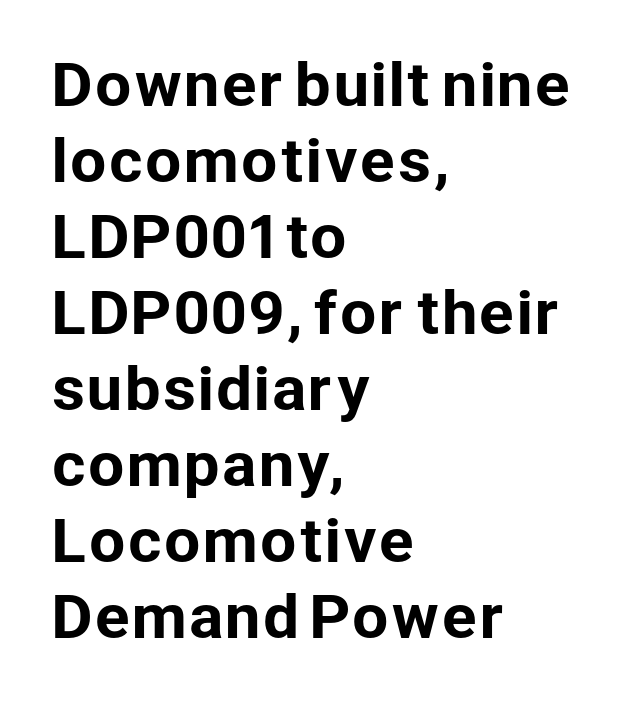
{"serif": "no", "italic": "no", "width": "normal", "stroke_contrast": "low", "x_height": "medium", "monospaced": "no", "underline": "no", "align": "left", "line_spacing": "normal", "line_spacing_ratio": 1.31, "letter_spacing": "normal", "letter_spacing_em": 0.0, "glyph_px": 58}
